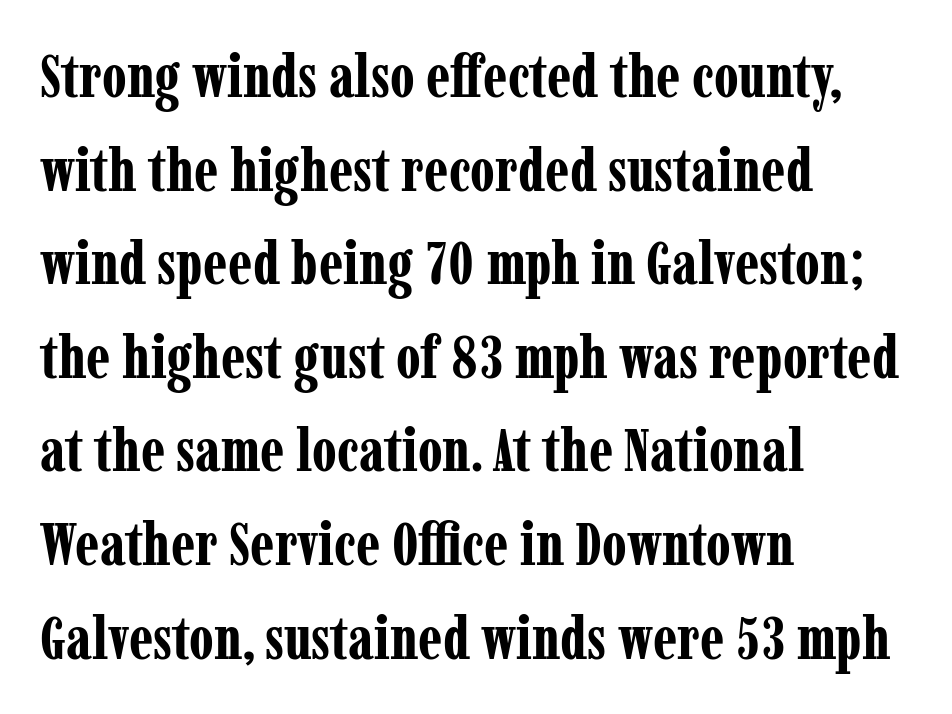
Q: Is the text bold? A: Yes.
Q: Is the text italic (slanted)? A: No, it is upright.
Q: Is the typeface a serif or a sans-serif typeface? A: Serif.
Q: Is the text underlined? A: No.
Q: How is the paragraph aligned? A: Left-aligned.
Q: Is the spacing between letters normal or unusually wide? A: Normal.
Q: Is the spacing between lines tight, normal or loose? A: Normal.
Q: Width (condensed, normal, or wide)? A: Condensed.
Q: Stroke contrast? A: Low.
Q: x-height? A: Medium.
Q: Monospaced? A: No.
